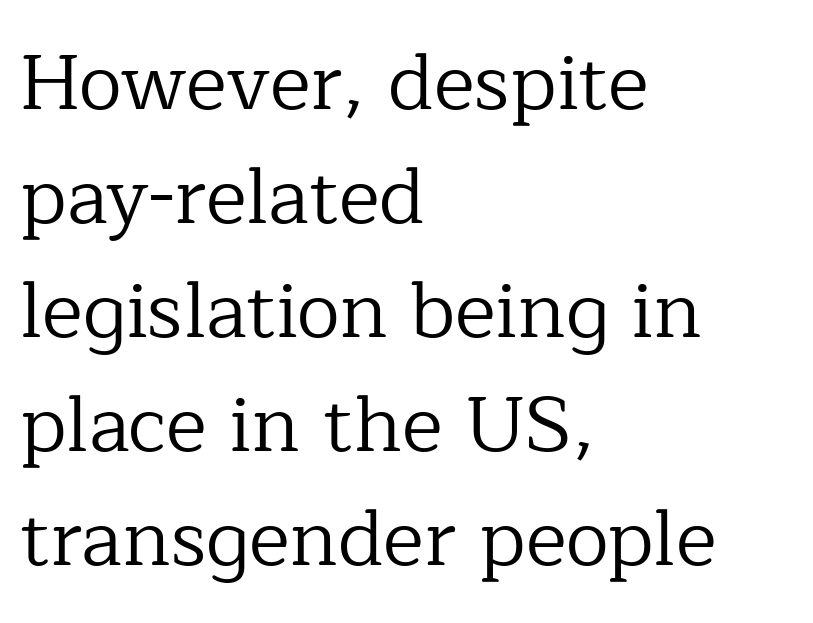
The image shows 78 px regular-weight serif type, upright; set left-aligned, normal line spacing (1.46x), normal letter spacing, not underlined; low stroke contrast and a medium x-height.
